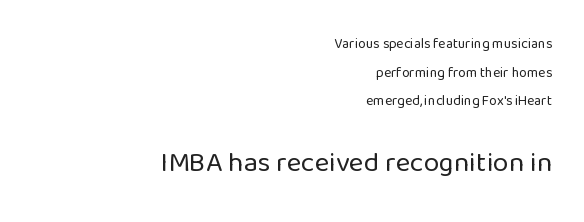
Stems here are at most as thick as an everyday book face. Two sizes are in play, and the larger belongs to the second block. The string is rendered with underlining switched off. One glance says open: line gaps are wider than usual. Does the copy run flush right? Yes — the right margin is perfectly even.
